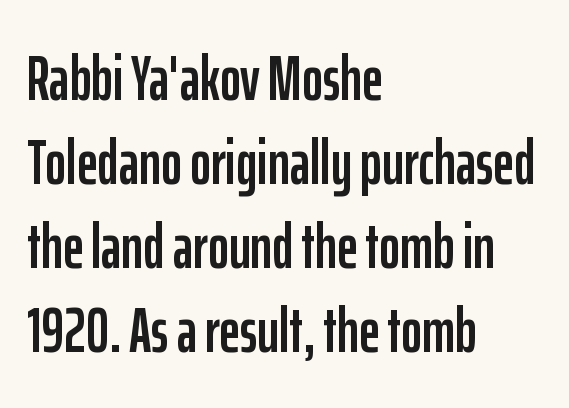
Spacing between characters is what you'd get straight out of the box. Beneath every word, the page is bare. Notice how descenders clear the ascenders below comfortably — that's standard leading. Every stem runs plumb, perpendicular to the baseline. These lines stack with their left ends in a neat column. These lines are composed in type without serifs.
